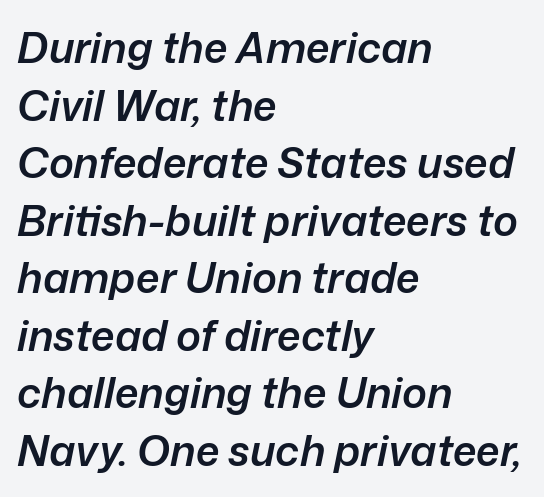
The image shows 42 px semibold type, italic (leaning right); set left-aligned, normal line spacing (1.37x), normal letter spacing, not underlined; low stroke contrast and a medium x-height.
